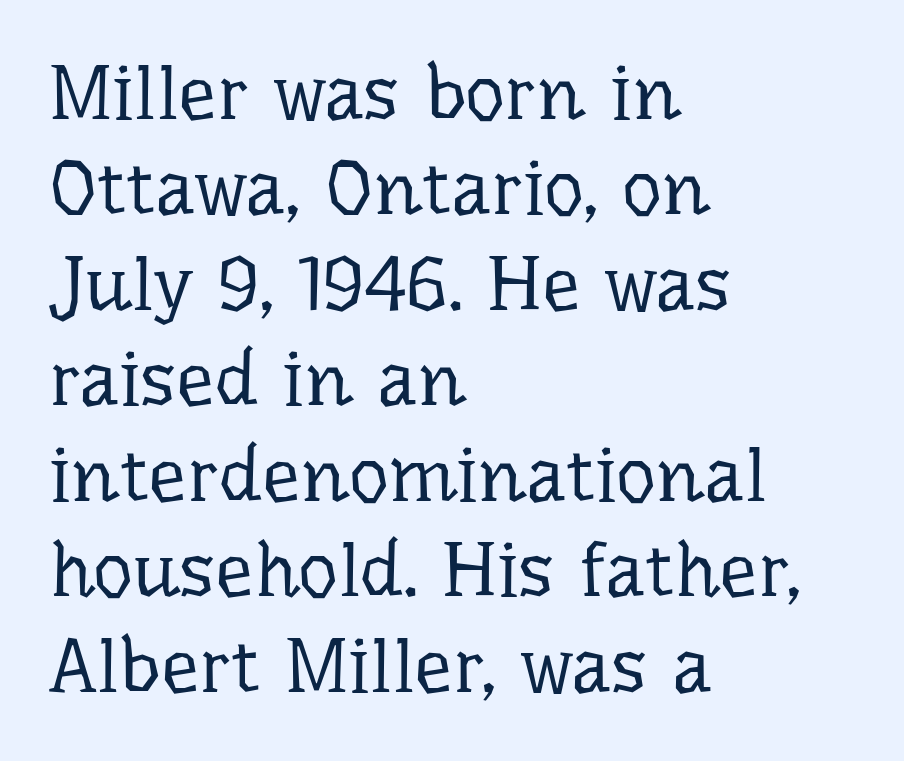
{"serif": "yes", "italic": "no", "bold": "no", "weight": "regular", "width": "normal", "stroke_contrast": "low", "x_height": "medium", "monospaced": "no", "underline": "no", "align": "left", "line_spacing_ratio": 1.24, "letter_spacing": "normal", "letter_spacing_em": 0.0, "glyph_px": 77}
